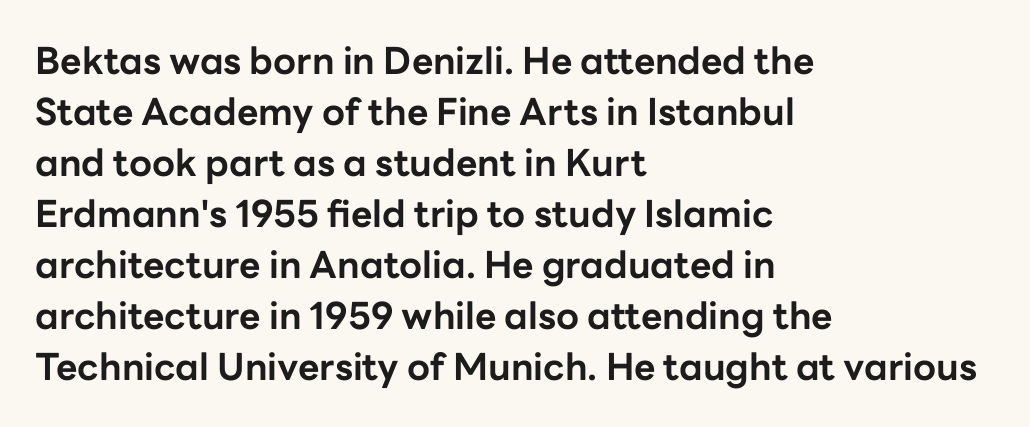
Alignment: flush left. Notice how thick the strokes are: this is what a full bold looks like. Think of a printed novel: that variable character pitch is what you see here. Regular leading. Vertical strokes here are truly vertical.
